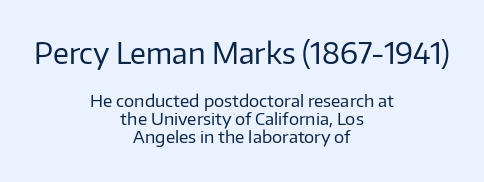
The image shows 29 px regular-weight sans-serif type, upright; set centered, tight line spacing (1.08x), normal letter spacing, not underlined; the first (top) block is 1.71x larger; low stroke contrast and a medium x-height.
